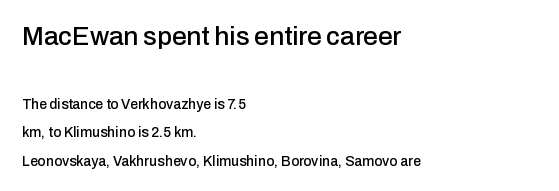
The image shows 26 px text type, upright; set left-aligned, loose line spacing (2.04x), normal letter spacing, not underlined; the first (top) block is 1.86x larger.
